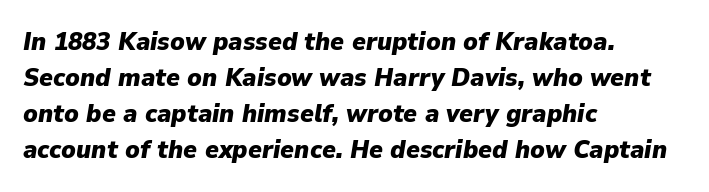
The image shows 26 px bold type, italic (leaning right); set left-aligned, normal line spacing (1.39x), normal letter spacing, not underlined.
